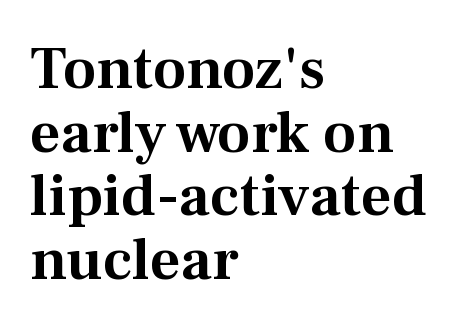
The passage is arranged the way most books set body copy — flush left. Do the letters lean? They stand straight. Character widths vary here, with narrow letters taking less room than wide ones. Unlike a clean sans, this face finishes its strokes with serifs.
